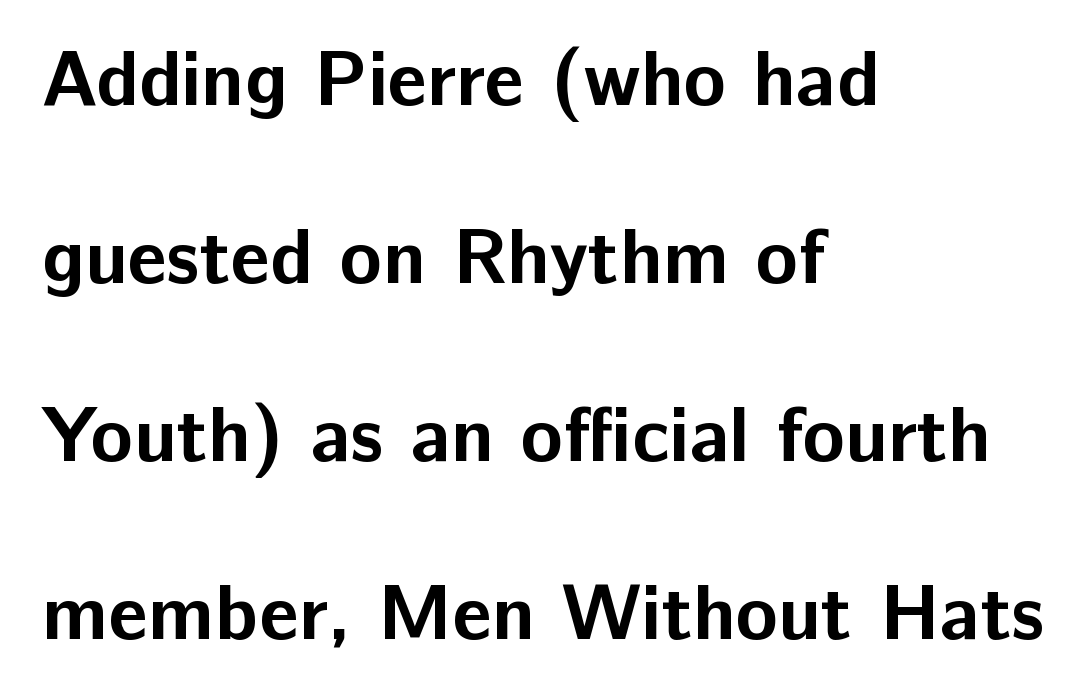
{"serif": "no", "italic": "no", "bold": "yes", "weight": "bold", "width": "normal", "stroke_contrast": "low", "x_height": "medium", "monospaced": "no", "underline": "no", "align": "left", "line_spacing": "loose", "line_spacing_ratio": 2.28, "letter_spacing": "normal", "letter_spacing_em": 0.0, "glyph_px": 78}
